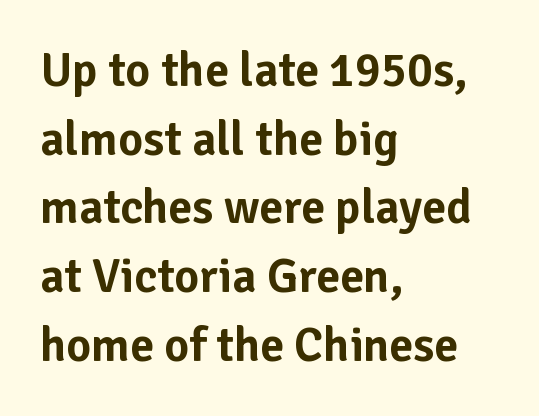
Q: Is the text italic (slanted)? A: No, it is upright.
Q: Is the typeface a serif or a sans-serif typeface? A: Sans-serif.
Q: Is the text underlined? A: No.
Q: How is the paragraph aligned? A: Left-aligned.
Q: Is the spacing between letters normal or unusually wide? A: Normal.
Q: Is the spacing between lines tight, normal or loose? A: Normal.
Q: Width (condensed, normal, or wide)? A: Normal.
Q: Stroke contrast? A: Low.
Q: x-height? A: Medium.
Q: Monospaced? A: No.
